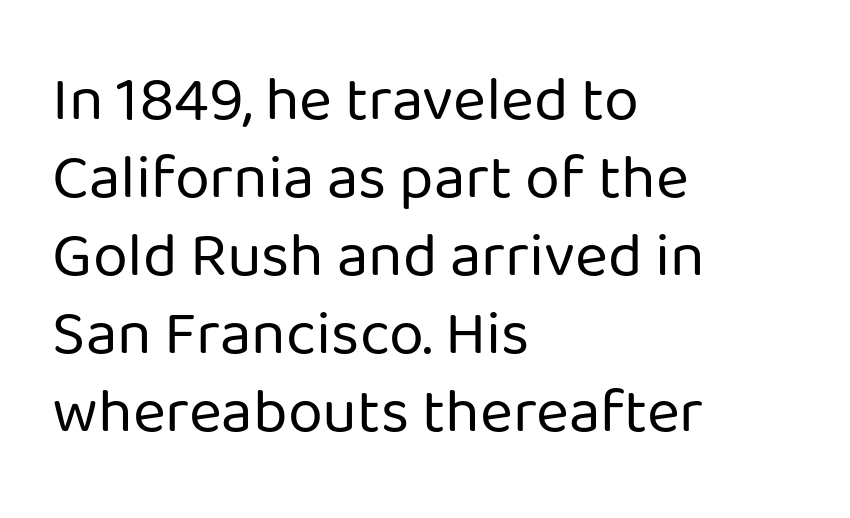
One-word summary of the alignment: left. You could call the tracking neutral — neither tight nor loose. Italic? Not at all — the glyphs are vertical. Spacing verdict: proportional, widths tailored to each character. Typographically, this falls in the sans-serif category.
